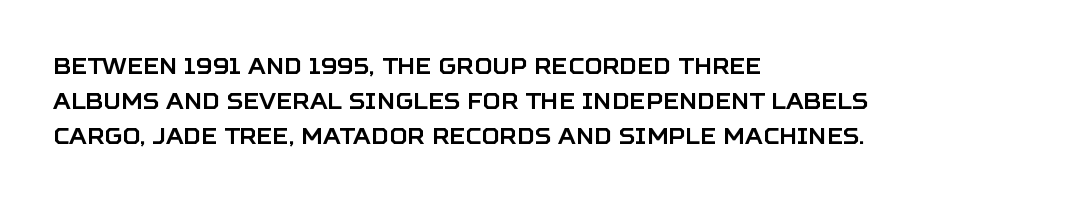
{"italic": "no", "underline": "no", "align": "left", "line_spacing": "normal", "line_spacing_ratio": 1.59, "letter_spacing": "normal", "letter_spacing_em": 0.0, "glyph_px": 22}
